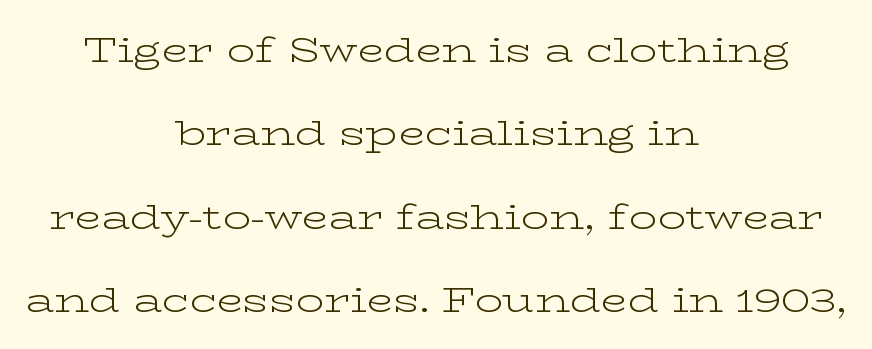
{"serif": "yes", "italic": "no", "bold": "no", "weight": "light", "width": "wide", "stroke_contrast": "low", "x_height": "medium", "monospaced": "no", "underline": "no", "align": "center", "line_spacing": "loose", "line_spacing_ratio": 2.38, "letter_spacing": "normal", "letter_spacing_em": 0.0, "glyph_px": 35}
